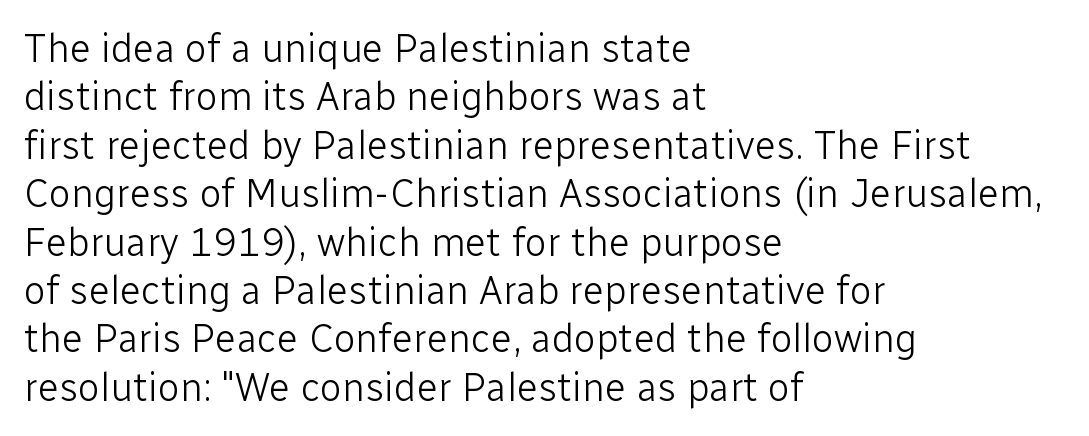
This sample uses plain, unmodified letter spacing. Varying glyph widths throughout — classic text-font behaviour. Classification — sans serif. The lettering holds an erect, upright posture throughout. The letters look calm and open, with moderate or lighter stems. The compositor pushed each line to the left boundary.
